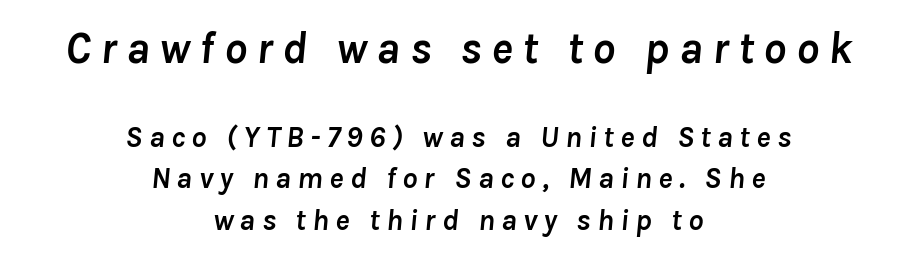
Compared with typical body copy, the letter spacing here is much looser. No word sits above an underline. The letters advance in unequal steps, a hallmark of proportional type. What's the leading like? Ordinary, nothing unusual.
